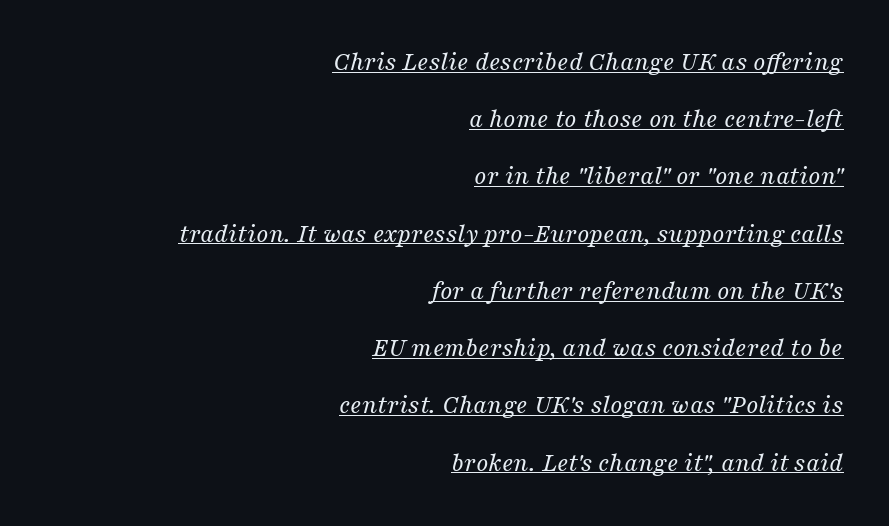
What stands out about the letter spacing? Nothing — it is the standard amount. A student would call this right alignment; a typographer would say flush right, rag left. Compared with typical paragraphs, the rows here are farther apart. The glyphs look as if they've been sheared to an angle.
